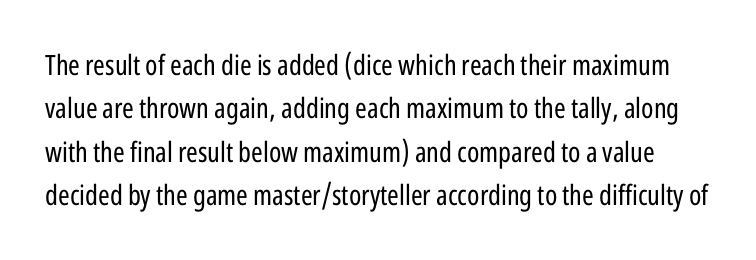
{"serif": "no", "italic": "no", "bold": "no", "weight": "regular", "width": "condensed", "stroke_contrast": "low", "x_height": "medium", "monospaced": "no", "underline": "no", "line_spacing": "normal", "line_spacing_ratio": 1.55, "letter_spacing": "normal", "letter_spacing_em": 0.0, "glyph_px": 28}
